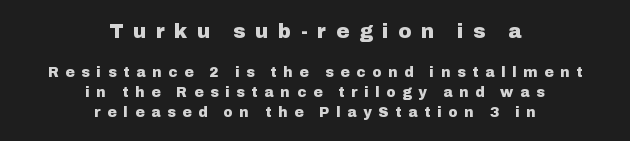
Rendered with straight, roman letterforms. Caption: multi-line text, centered on the measure. Glyph-to-glyph distance is far greater than everyday printed text. Two sizes are in play, and the larger belongs to the first block. This is heavy type, rendered in bold. Regular leading.
